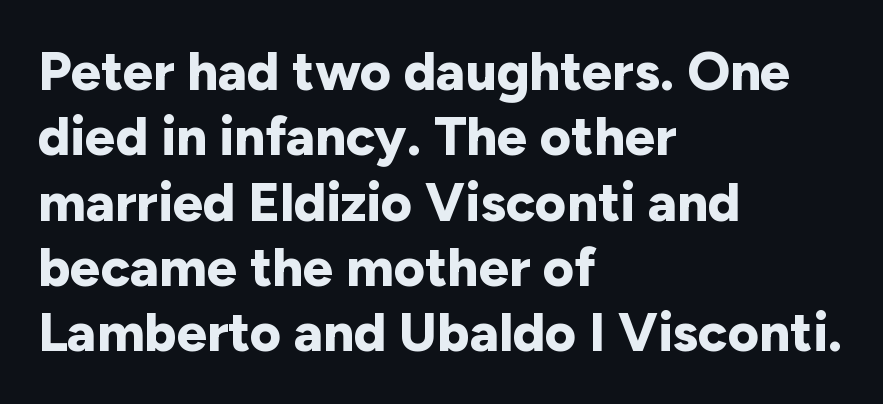
{"serif": "no", "italic": "no", "bold": "yes", "weight": "bold", "width": "normal", "stroke_contrast": "low", "x_height": "medium", "monospaced": "no", "underline": "no", "align": "left", "line_spacing_ratio": 1.21, "letter_spacing": "normal", "letter_spacing_em": 0.0, "glyph_px": 54}
